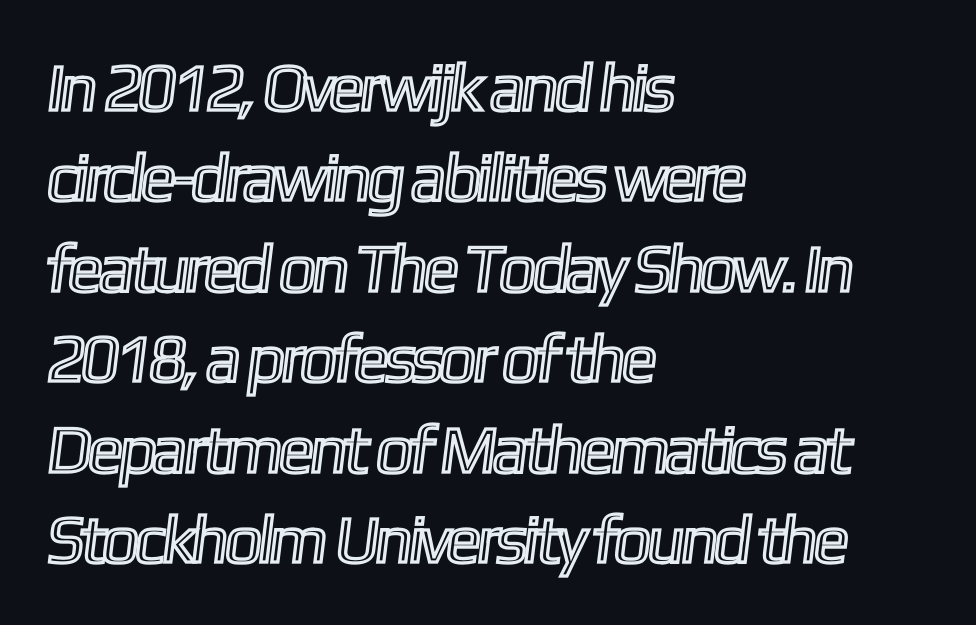
Normally led — the rows are evenly, conventionally spaced. Note the varied advance widths — an 'i' is clearly narrower than an 'm'. Is the letter spacing exaggerated? No — it looks like the ordinary default. Caption: multi-line text, flush left, ragged right. Words float on clear page, feet unadorned.
